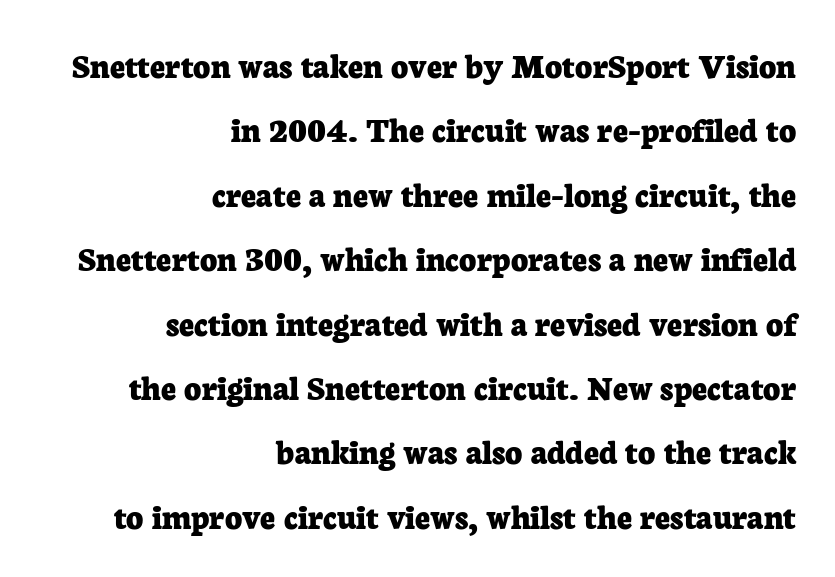
The image shows 37 px bold serif type, upright; set right-aligned, line spacing 1.74x, normal letter spacing, not underlined; low stroke contrast and a medium x-height.
